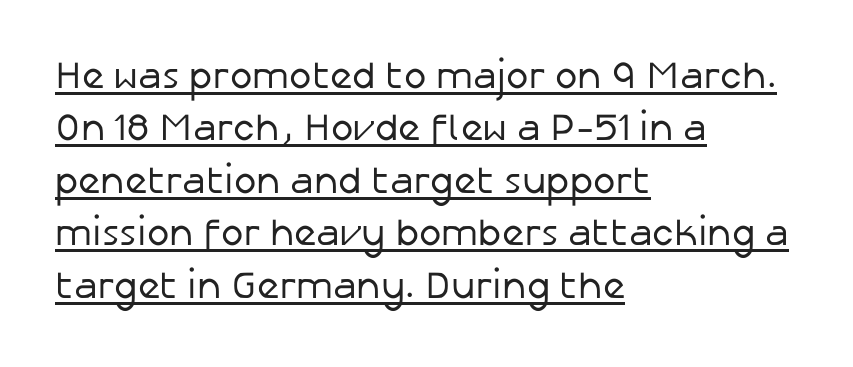
{"serif": "no", "italic": "no", "bold": "no", "weight": "regular", "width": "normal", "stroke_contrast": "low", "x_height": "medium", "monospaced": "no", "underline": "yes", "align": "left", "line_spacing": "normal", "line_spacing_ratio": 1.38, "letter_spacing": "normal", "letter_spacing_em": 0.0, "glyph_px": 38}
